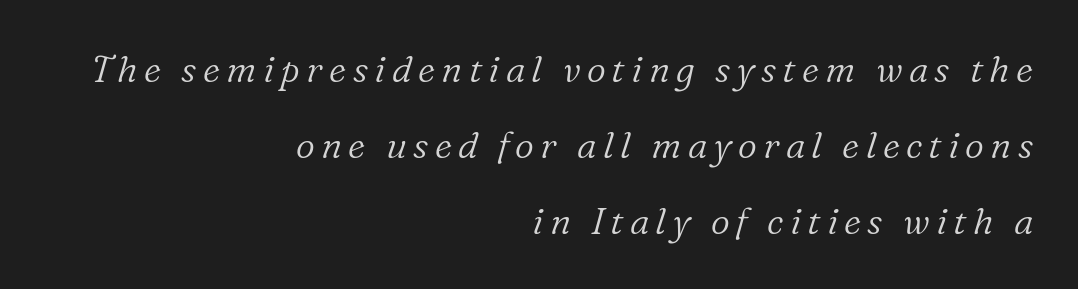
The image shows 37 px light serif type, italic (leaning right); set right-aligned, loose line spacing (2.05x), not underlined; low stroke contrast and a medium x-height.
